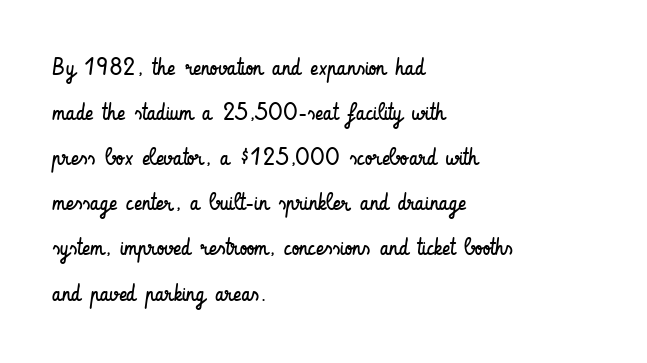
Q: Is the text bold? A: No.
Q: Is the text italic (slanted)? A: No, it is upright.
Q: Is the text underlined? A: No.
Q: How is the paragraph aligned? A: Left-aligned.
Q: Is the spacing between letters normal or unusually wide? A: Normal.
